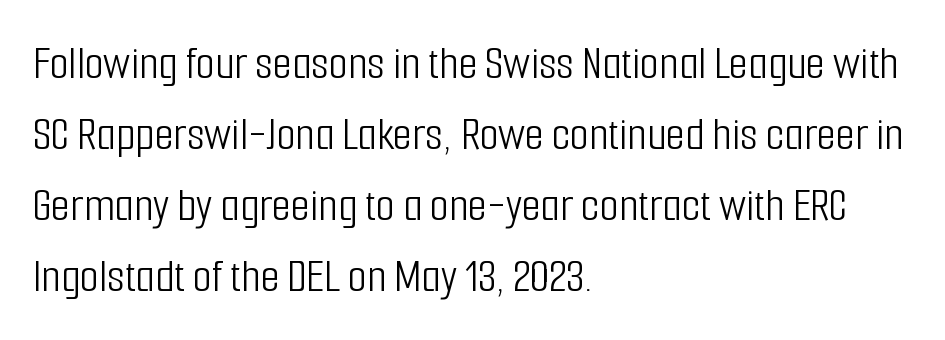
{"serif": "no", "italic": "no", "bold": "no", "weight": "light", "width": "condensed", "stroke_contrast": "low", "x_height": "medium", "monospaced": "no", "underline": "no", "align": "left", "line_spacing": "normal", "line_spacing_ratio": 1.45, "letter_spacing": "normal", "letter_spacing_em": 0.0, "glyph_px": 49}
